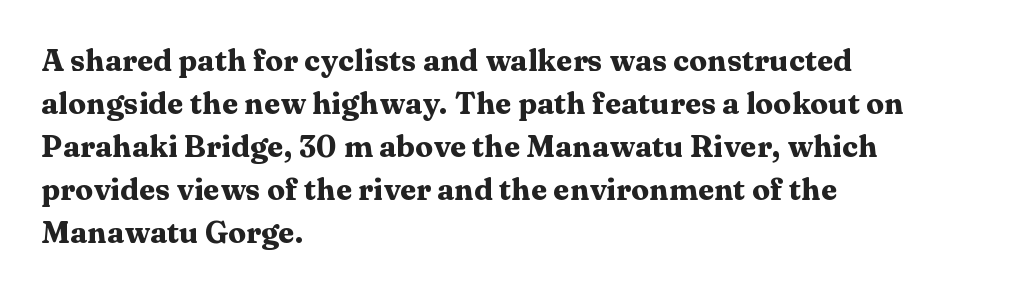
Whoever set this chose a conventional vertical rhythm. What kind of face is this? One with serifs. These lines carry a lot of weight — the face is fully bold. Default kerning and tracking; the words read as compact shapes.
